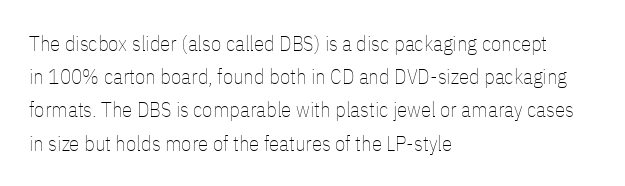
Q: Is the text bold? A: No.
Q: Is the text italic (slanted)? A: No, it is upright.
Q: Is the text underlined? A: No.
Q: How is the paragraph aligned? A: Left-aligned.
Q: Is the spacing between letters normal or unusually wide? A: Normal.
Q: Is the spacing between lines tight, normal or loose? A: Normal.
